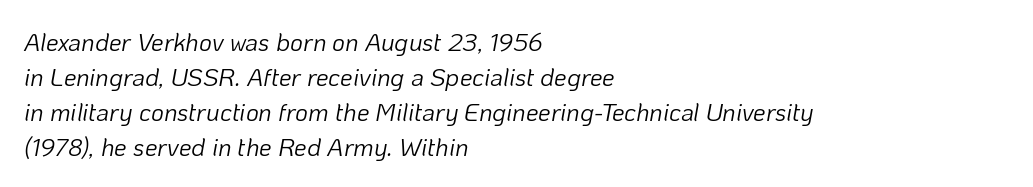
The image shows 25 px text type, italic (leaning right); set left-aligned, normal line spacing (1.4x), normal letter spacing, not underlined.
